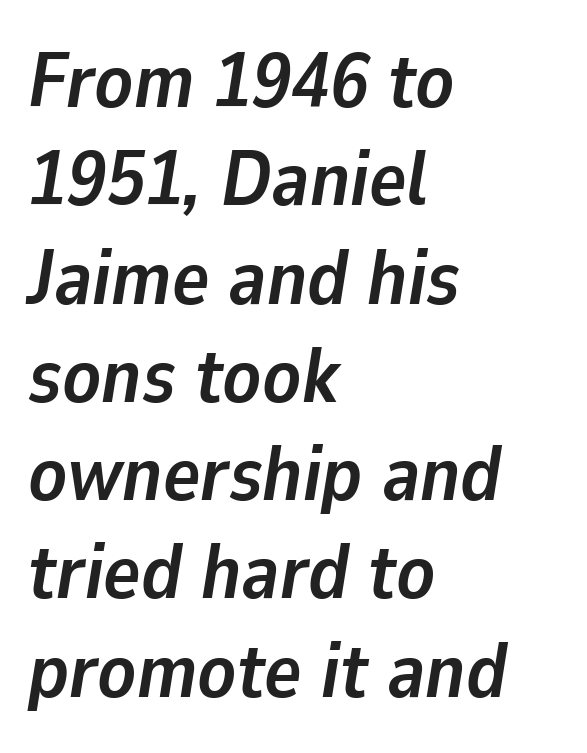
{"italic": "yes", "lean": "right", "slant_degrees": 9, "bold": "yes", "weight": "semibold", "width": "normal", "stroke_contrast": "low", "x_height": "medium", "monospaced": "no", "underline": "no", "align": "left", "line_spacing": "normal", "line_spacing_ratio": 1.26, "letter_spacing": "normal", "letter_spacing_em": 0.0, "glyph_px": 78}
